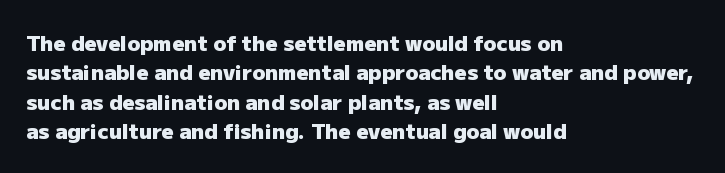
Q: Is the text bold? A: Yes.
Q: Is the text italic (slanted)? A: No, it is upright.
Q: Is the text underlined? A: No.
Q: How is the paragraph aligned? A: Left-aligned.
Q: Is the spacing between letters normal or unusually wide? A: Normal.
Q: Is the spacing between lines tight, normal or loose? A: Normal.
